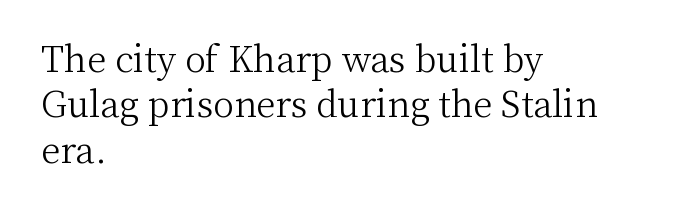
The image shows 35 px light serif type, upright; set left-aligned, normal line spacing (1.3x), normal letter spacing, not underlined; medium stroke contrast and a medium x-height.
